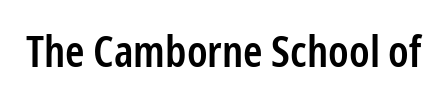
The image shows 44 px semibold, condensed sans-serif type, upright; set normal letter spacing, not underlined; low stroke contrast and a medium x-height.
